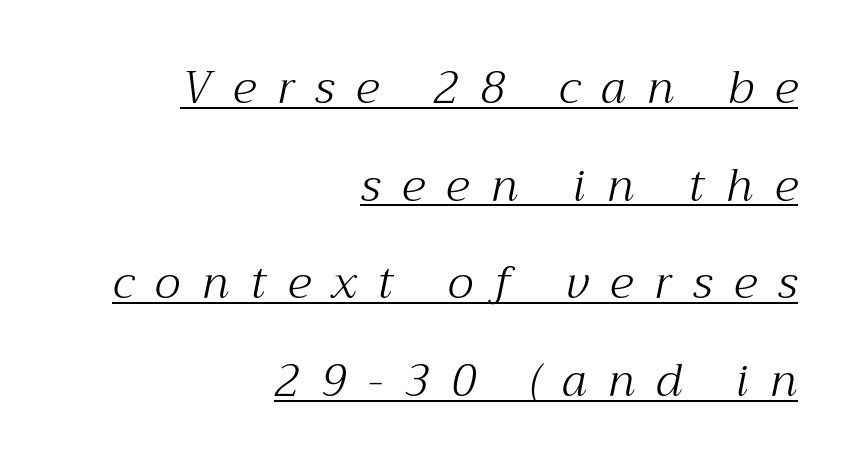
The image shows 45 px light serif type, italic (leaning right); set right-aligned, loose line spacing (2.17x), unusually wide letter spacing (+0.48 em), underlined; medium stroke contrast and a medium x-height.
